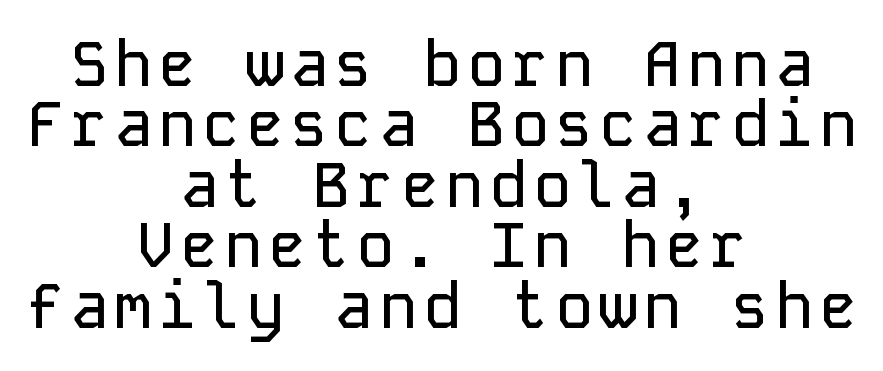
{"serif": "no", "italic": "no", "width": "normal", "stroke_contrast": "low", "x_height": "medium", "monospaced": "yes", "underline": "no", "align": "center", "line_spacing": "tight", "line_spacing_ratio": 0.96, "glyph_px": 63}
